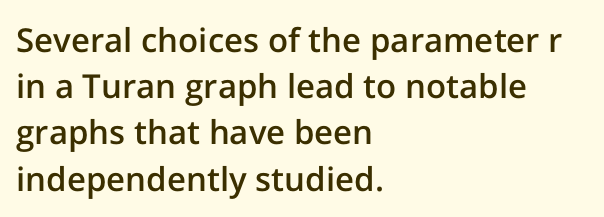
Every letter is mildly thick-stroked: semibold rather than bold. Does extra space separate the letters? No, they use regular spacing. Designer's note — italics off, roman on. Vertical spacing — default. Plain, unruled lines of type.
